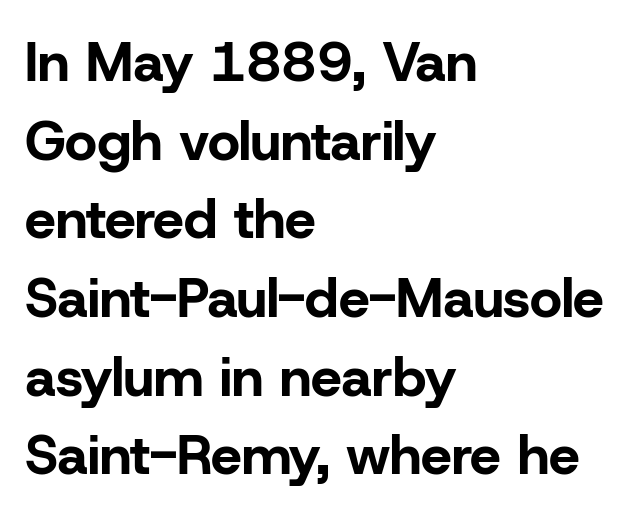
Q: Is the text bold? A: Yes.
Q: Is the text italic (slanted)? A: No, it is upright.
Q: Is the typeface a serif or a sans-serif typeface? A: Sans-serif.
Q: Is the text underlined? A: No.
Q: How is the paragraph aligned? A: Left-aligned.
Q: Is the spacing between letters normal or unusually wide? A: Normal.
Q: Is the spacing between lines tight, normal or loose? A: Normal.
Q: Width (condensed, normal, or wide)? A: Normal.
Q: Stroke contrast? A: Low.
Q: x-height? A: Medium.
Q: Monospaced? A: No.
